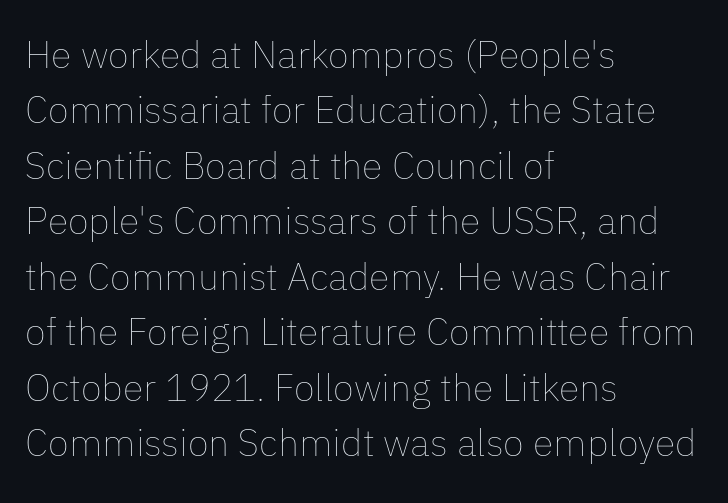
Q: Is the text bold? A: No.
Q: Is the text italic (slanted)? A: No, it is upright.
Q: Is the text underlined? A: No.
Q: How is the paragraph aligned? A: Left-aligned.
Q: Is the spacing between letters normal or unusually wide? A: Normal.
Q: Is the spacing between lines tight, normal or loose? A: Normal.
Q: Width (condensed, normal, or wide)? A: Normal.
Q: Stroke contrast? A: Low.
Q: x-height? A: Medium.
Q: Monospaced? A: No.
